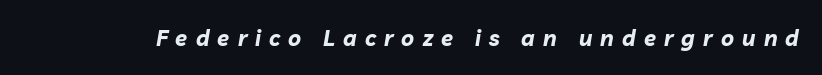
The image shows 22 px bold type, italic (leaning right); set unusually wide letter spacing (+0.37 em), not underlined.
